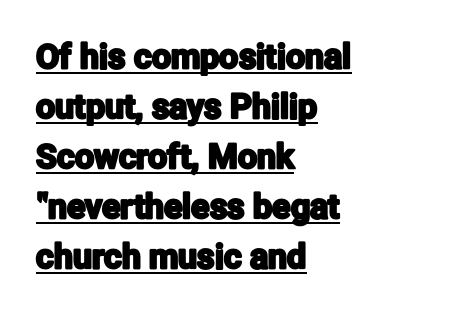
The image shows 34 px condensed sans-serif type, upright; set left-aligned, normal line spacing (1.47x), normal letter spacing, underlined; low stroke contrast and a medium x-height.
